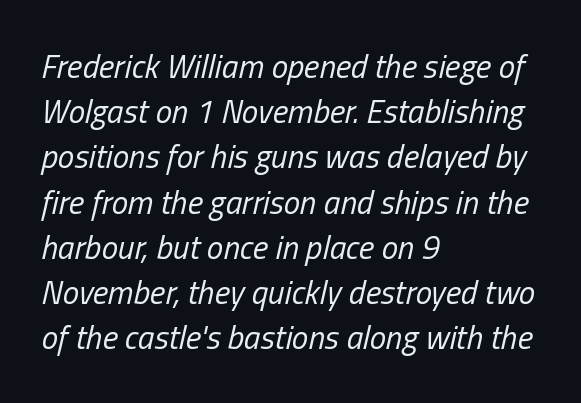
{"italic": "yes", "lean": "right", "slant_degrees": 13, "bold": "no", "weight": "regular", "width": "condensed", "stroke_contrast": "low", "x_height": "medium", "monospaced": "no", "underline": "no", "align": "left", "line_spacing": "normal", "line_spacing_ratio": 1.37, "letter_spacing": "normal", "letter_spacing_em": 0.0, "glyph_px": 33}
